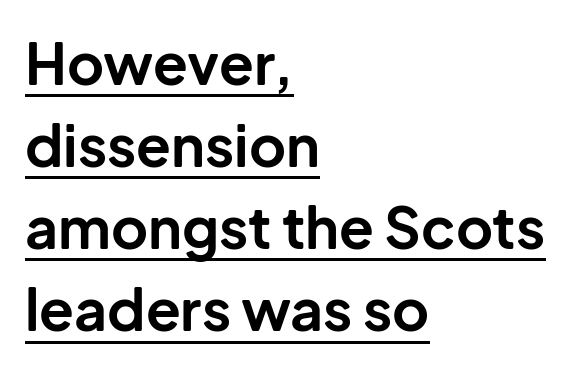
Q: Is the text bold? A: Yes.
Q: Is the text italic (slanted)? A: No, it is upright.
Q: Is the typeface a serif or a sans-serif typeface? A: Sans-serif.
Q: Is the text underlined? A: Yes.
Q: How is the paragraph aligned? A: Left-aligned.
Q: Is the spacing between letters normal or unusually wide? A: Normal.
Q: Is the spacing between lines tight, normal or loose? A: Normal.
Q: Width (condensed, normal, or wide)? A: Normal.
Q: Stroke contrast? A: Low.
Q: x-height? A: Medium.
Q: Monospaced? A: No.
